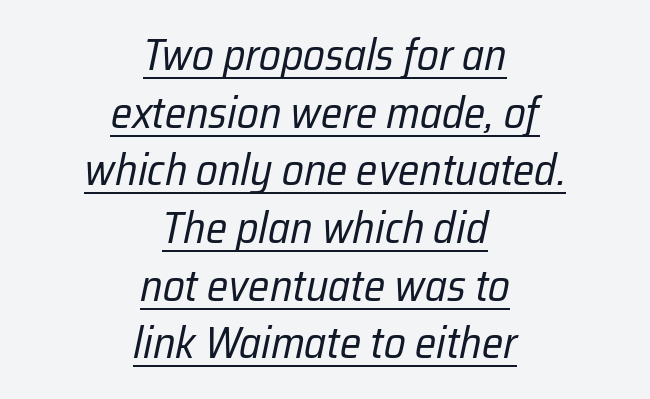
Q: Is the text bold? A: No.
Q: Is the text italic (slanted)? A: Yes, it leans right by about 12 degrees.
Q: Is the text underlined? A: Yes.
Q: How is the paragraph aligned? A: Centered.
Q: Is the spacing between letters normal or unusually wide? A: Normal.
Q: Is the spacing between lines tight, normal or loose? A: Normal.
Q: Width (condensed, normal, or wide)? A: Condensed.
Q: Stroke contrast? A: Low.
Q: x-height? A: Medium.
Q: Monospaced? A: No.
